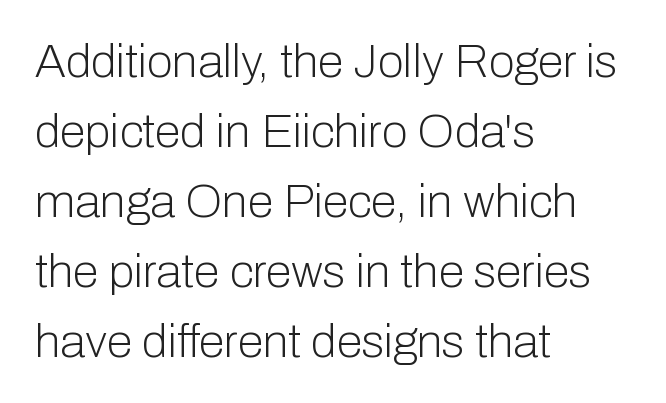
{"serif": "no", "italic": "no", "bold": "no", "weight": "light", "width": "normal", "stroke_contrast": "low", "x_height": "medium", "monospaced": "no", "underline": "no", "align": "left", "line_spacing": "normal", "line_spacing_ratio": 1.49, "letter_spacing": "normal", "letter_spacing_em": 0.0, "glyph_px": 47}
